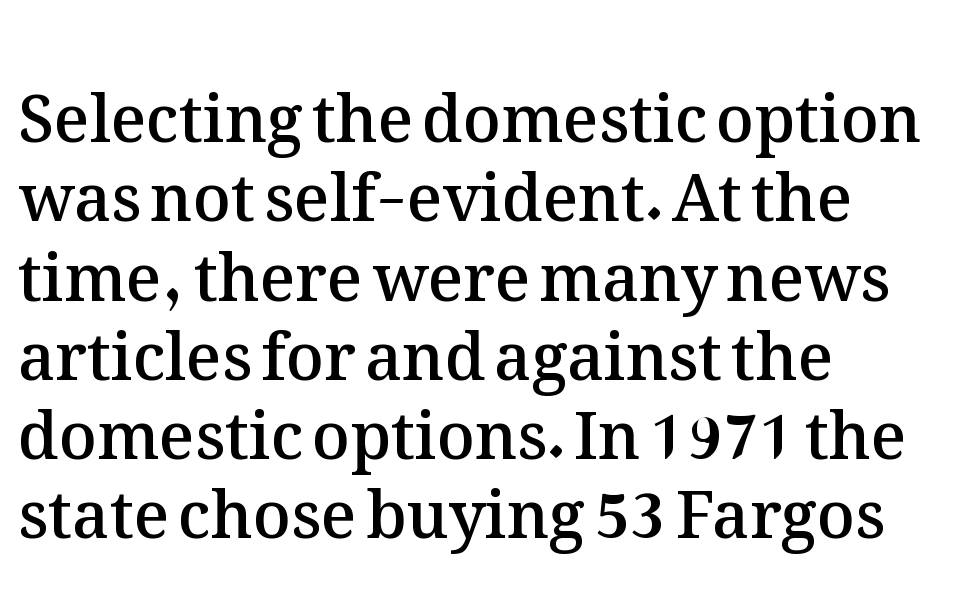
The lettering holds an erect, upright posture throughout. Nobody touched the tracking dial on this one. Each glyph is drawn with semibold strokes, heavier than normal yet not fully bold. Proportional: the letters do not fall into vertical columns. Clear beneath every line of the passage. If you drew a ruler down the left edge, every line would touch it.
